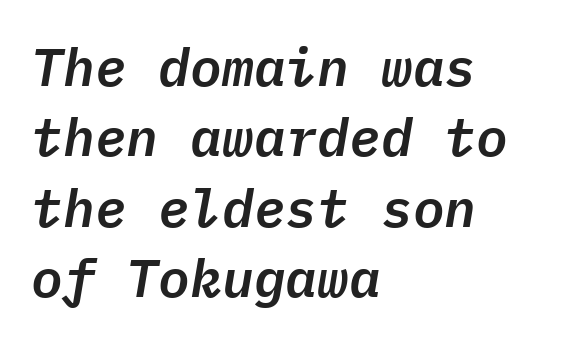
{"italic": "yes", "lean": "right", "slant_degrees": 9, "width": "normal", "stroke_contrast": "low", "x_height": "medium", "monospaced": "yes", "underline": "no", "align": "left", "line_spacing": "normal", "line_spacing_ratio": 1.33, "letter_spacing": "normal", "letter_spacing_em": 0.0, "glyph_px": 53}
